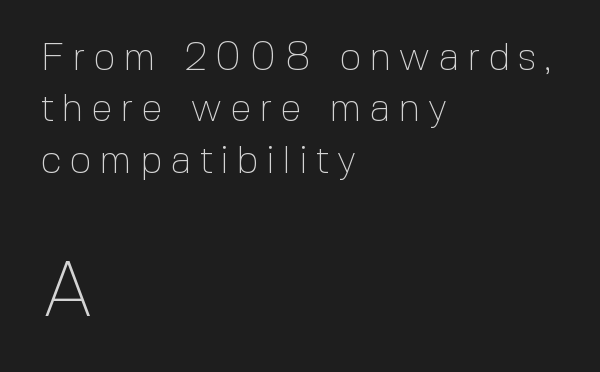
Q: Is the text bold? A: No.
Q: Is the text italic (slanted)? A: No, it is upright.
Q: Is the typeface a serif or a sans-serif typeface? A: Sans-serif.
Q: Is the text underlined? A: No.
Q: How is the paragraph aligned? A: Left-aligned.
Q: Is the spacing between letters normal or unusually wide? A: Unusually wide.
Q: Is the spacing between lines tight, normal or loose? A: Normal.
Q: Which block of text is set in a larger size, the first (top) or the second (bottom)? A: The second (bottom) one.
Q: Width (condensed, normal, or wide)? A: Normal.
Q: x-height? A: Medium.
Q: Monospaced? A: No.
